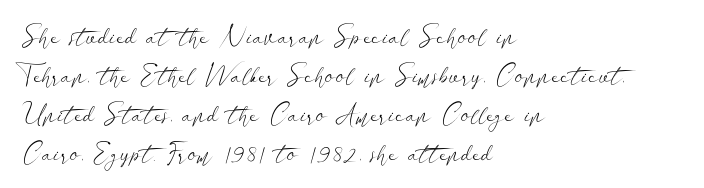
Each new line begins a customary step beneath the previous one. Students, note that the glyphs here touch the page at normal intervals. Letters rest on an invisible, unmarked baseline.
